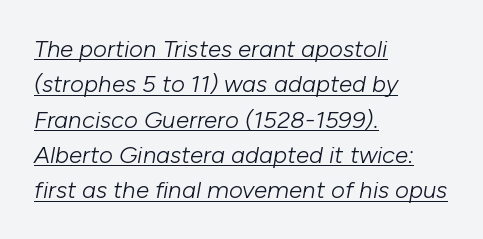
The image shows 24 px text type, italic (leaning right); set left-aligned, normal line spacing (1.47x), normal letter spacing, underlined.
